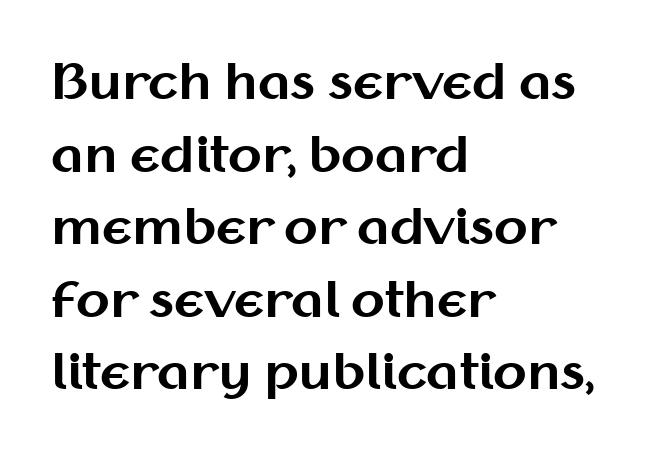
Q: Is the text bold? A: Yes.
Q: Is the text italic (slanted)? A: No, it is upright.
Q: Is the typeface a serif or a sans-serif typeface? A: Sans-serif.
Q: Is the text underlined? A: No.
Q: How is the paragraph aligned? A: Left-aligned.
Q: Is the spacing between letters normal or unusually wide? A: Normal.
Q: Is the spacing between lines tight, normal or loose? A: Normal.
Q: Width (condensed, normal, or wide)? A: Normal.
Q: Stroke contrast? A: Medium.
Q: x-height? A: Medium.
Q: Monospaced? A: No.
